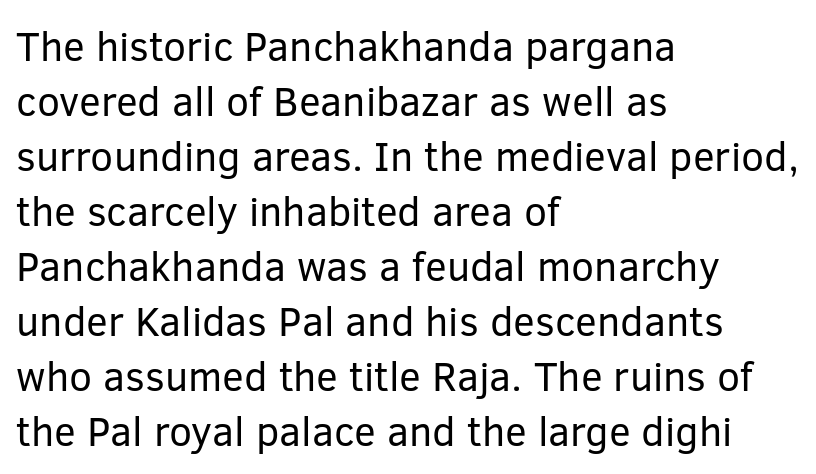
{"serif": "no", "italic": "no", "bold": "no", "weight": "regular", "width": "normal", "stroke_contrast": "low", "x_height": "medium", "monospaced": "no", "underline": "no", "align": "left", "line_spacing": "normal", "line_spacing_ratio": 1.34, "letter_spacing": "normal", "letter_spacing_em": 0.0, "glyph_px": 41}
